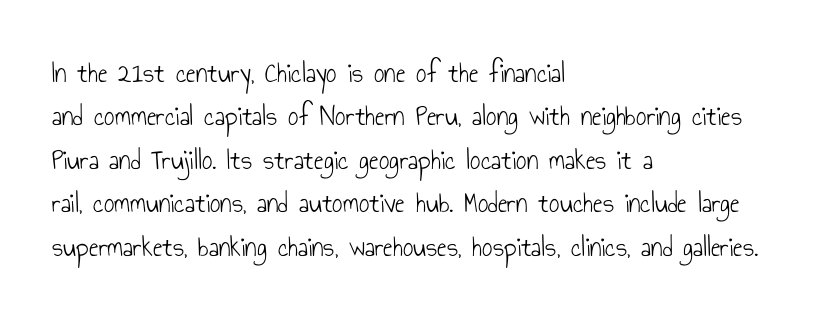
Q: Is the text bold? A: No.
Q: Is the text italic (slanted)? A: No, it is upright.
Q: Is the typeface a serif or a sans-serif typeface? A: Sans-serif.
Q: Is the text underlined? A: No.
Q: How is the paragraph aligned? A: Left-aligned.
Q: Is the spacing between letters normal or unusually wide? A: Normal.
Q: Is the spacing between lines tight, normal or loose? A: Normal.
Q: Width (condensed, normal, or wide)? A: Condensed.
Q: Stroke contrast? A: Low.
Q: x-height? A: Small.
Q: Monospaced? A: No.
